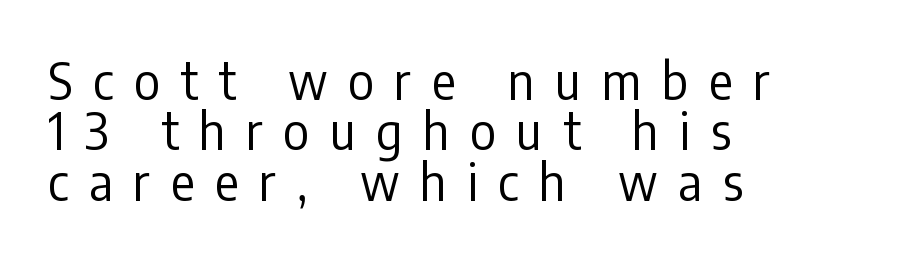
The image shows 50 px regular-weight, condensed sans-serif type, upright; set left-aligned, tight line spacing (1.01x), unusually wide letter spacing (+0.41 em), not underlined; low stroke contrast and a medium x-height.
